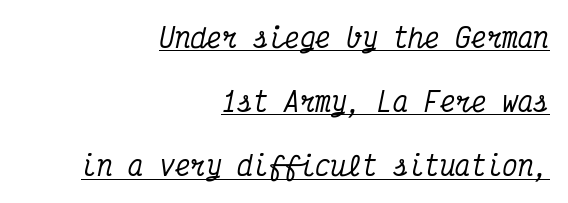
{"italic": "yes", "lean": "right", "slant_degrees": 12, "underline": "yes", "align": "right", "line_spacing": "loose", "line_spacing_ratio": 2.47, "letter_spacing": "normal", "letter_spacing_em": 0.0, "glyph_px": 26}
